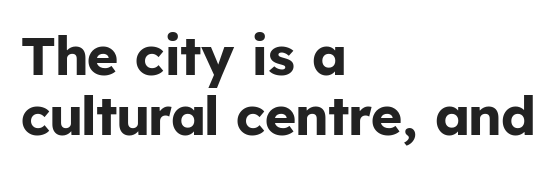
Q: Is the text bold? A: Yes.
Q: Is the text italic (slanted)? A: No, it is upright.
Q: Is the typeface a serif or a sans-serif typeface? A: Sans-serif.
Q: Is the text underlined? A: No.
Q: How is the paragraph aligned? A: Left-aligned.
Q: Is the spacing between letters normal or unusually wide? A: Normal.
Q: Is the spacing between lines tight, normal or loose? A: Tight.
Q: Width (condensed, normal, or wide)? A: Normal.
Q: Stroke contrast? A: Low.
Q: x-height? A: Medium.
Q: Monospaced? A: No.
